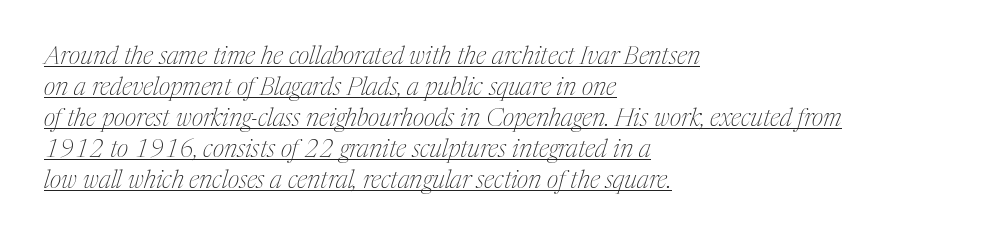
Q: Is the text bold? A: No.
Q: Is the text italic (slanted)? A: Yes, it leans right by about 17 degrees.
Q: Is the text underlined? A: Yes.
Q: How is the paragraph aligned? A: Left-aligned.
Q: Is the spacing between letters normal or unusually wide? A: Normal.
